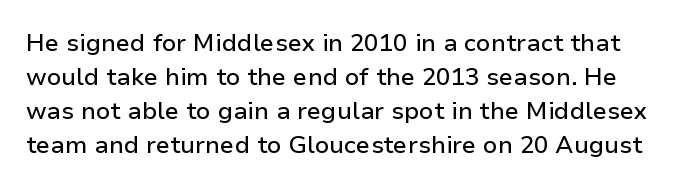
{"italic": "no", "underline": "no", "line_spacing": "normal", "line_spacing_ratio": 1.42, "letter_spacing": "normal", "letter_spacing_em": 0.0, "glyph_px": 24}
